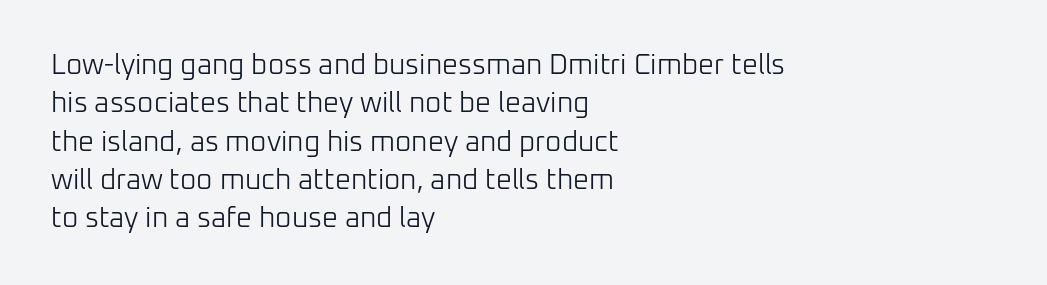
Q: Is the text bold? A: No.
Q: Is the text italic (slanted)? A: No, it is upright.
Q: Is the typeface a serif or a sans-serif typeface? A: Sans-serif.
Q: Is the text underlined? A: No.
Q: How is the paragraph aligned? A: Left-aligned.
Q: Is the spacing between letters normal or unusually wide? A: Normal.
Q: Is the spacing between lines tight, normal or loose? A: Normal.
Q: Width (condensed, normal, or wide)? A: Normal.
Q: Stroke contrast? A: Low.
Q: x-height? A: Medium.
Q: Monospaced? A: No.
